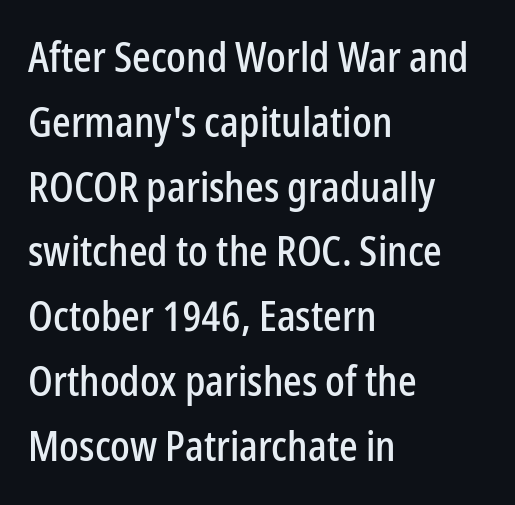
Summary of vertical rhythm: regular, with standard interline spacing. Tall strokes in this sample are plumb rather than angled. The baseline area is clear. The type family on display is of the sans-serif kind. These lines are rendered in a variable-pitch font.
